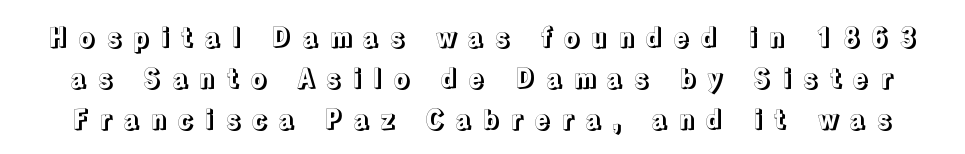
{"italic": "no", "underline": "no", "line_spacing": "normal", "line_spacing_ratio": 1.58, "letter_spacing": "wide", "letter_spacing_em": 0.43, "glyph_px": 26}
